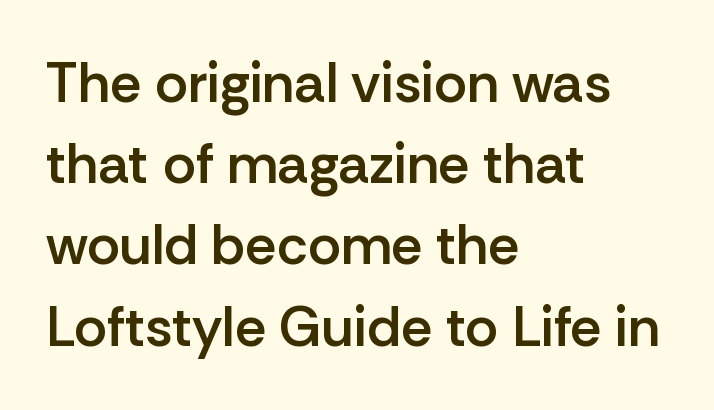
The lines in this sample share a left origin and differ only in where they stop. The strokes are fattened partway — semibold, not bold. Students, note that the glyphs here touch the page at normal intervals. Line spacing here is normal. You could not count columns in this text — the font is proportionally spaced.
